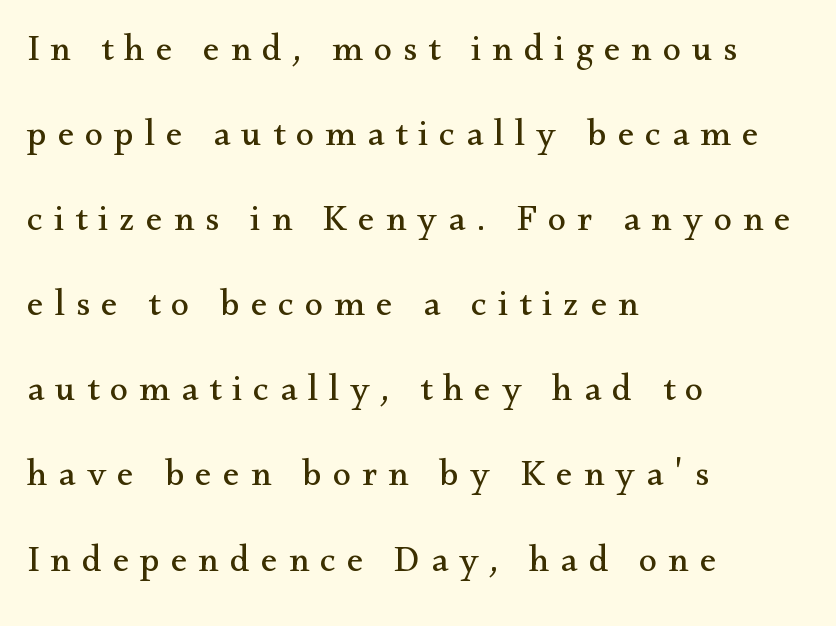
Q: Is the text bold? A: No.
Q: Is the text italic (slanted)? A: No, it is upright.
Q: Is the typeface a serif or a sans-serif typeface? A: Serif.
Q: Is the text underlined? A: No.
Q: How is the paragraph aligned? A: Left-aligned.
Q: Is the spacing between letters normal or unusually wide? A: Unusually wide.
Q: Is the spacing between lines tight, normal or loose? A: Loose.
Q: Width (condensed, normal, or wide)? A: Normal.
Q: Stroke contrast? A: Medium.
Q: x-height? A: Small.
Q: Monospaced? A: No.
